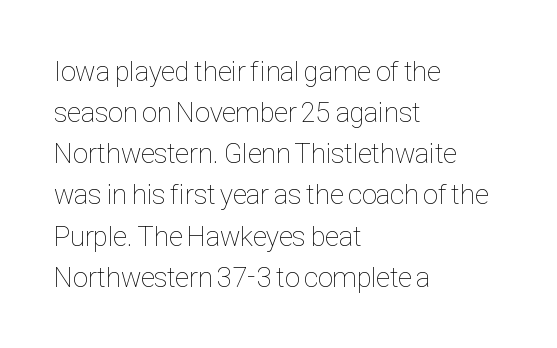
Q: Is the text bold? A: No.
Q: Is the text italic (slanted)? A: No, it is upright.
Q: Is the text underlined? A: No.
Q: How is the paragraph aligned? A: Left-aligned.
Q: Is the spacing between letters normal or unusually wide? A: Normal.
Q: Is the spacing between lines tight, normal or loose? A: Normal.
Q: Width (condensed, normal, or wide)? A: Condensed.
Q: Stroke contrast? A: Low.
Q: x-height? A: Medium.
Q: Monospaced? A: No.
